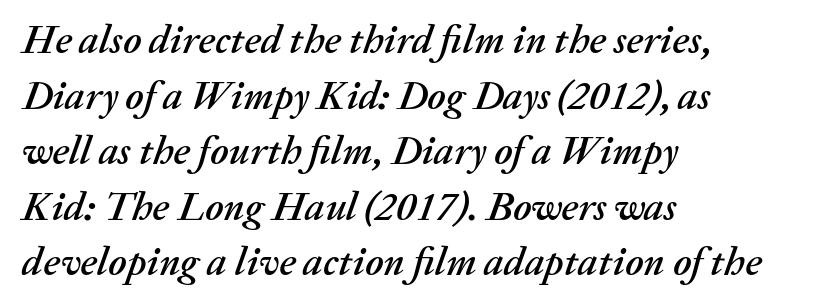
The image shows 40 px text type, italic (leaning right); set left-aligned, normal line spacing (1.39x), normal letter spacing, not underlined; medium stroke contrast and a medium x-height.
